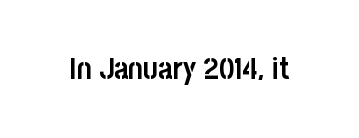
The image shows 31 px semibold, condensed sans-serif type, upright; set normal letter spacing, not underlined; low stroke contrast and a large x-height.
